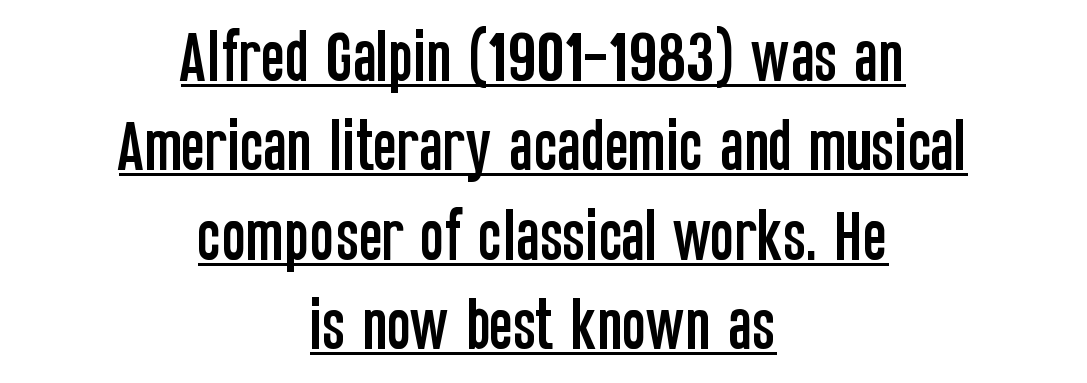
Is this a fixed-width face? No — the glyphs have proportional, varying widths. Neither beginnings nor endings align; midpoints do. Each letter's strokes conclude bluntly, with no projecting serifs. You can tell it's not italic because the verticals are truly vertical. Successive baselines arrive at the customary interval. Between one letter and the next there's only the usual sliver of space.
